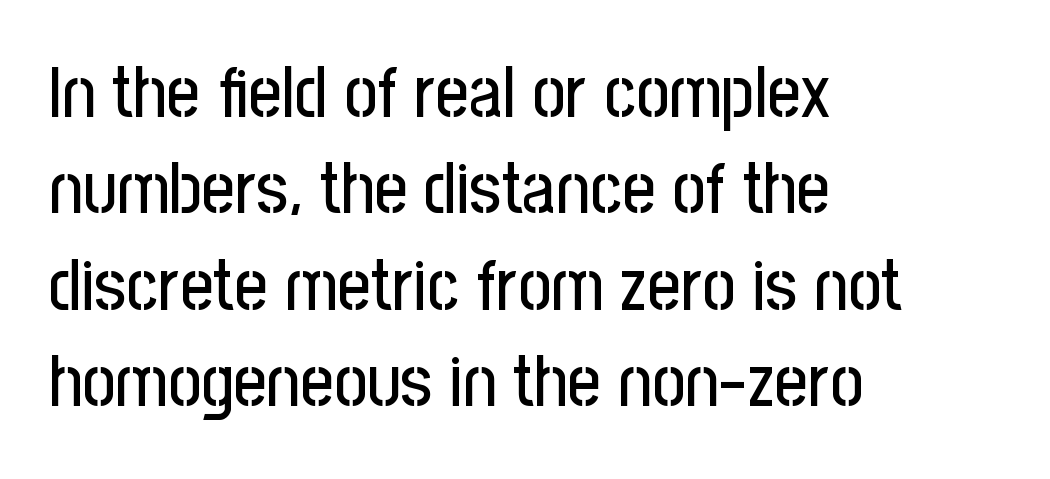
The image shows 72 px condensed sans-serif type, upright; set left-aligned, normal line spacing (1.34x), normal letter spacing, not underlined; low stroke contrast and a medium x-height.
